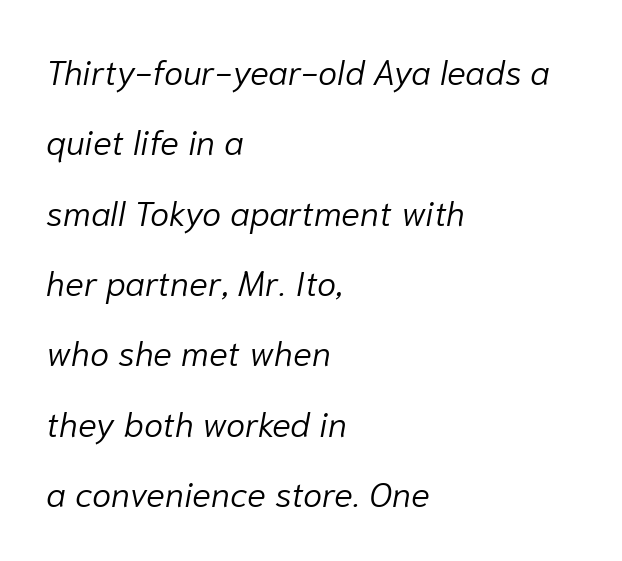
{"italic": "yes", "lean": "right", "slant_degrees": 10, "bold": "no", "weight": "light", "width": "normal", "stroke_contrast": "low", "x_height": "medium", "monospaced": "no", "underline": "no", "align": "left", "line_spacing": "loose", "line_spacing_ratio": 2.01, "letter_spacing": "normal", "letter_spacing_em": 0.0, "glyph_px": 35}
